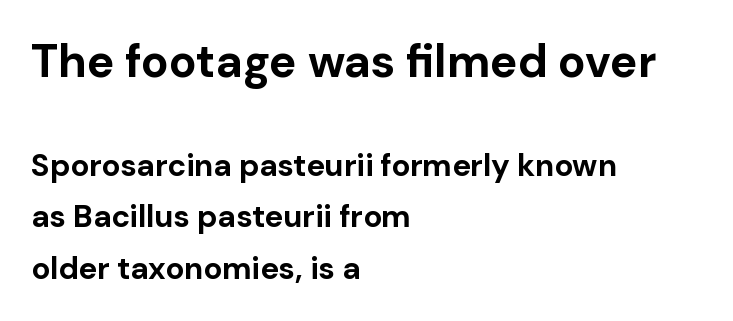
{"serif": "no", "italic": "no", "bold": "yes", "weight": "bold", "width": "normal", "stroke_contrast": "low", "x_height": "medium", "monospaced": "no", "underline": "no", "align": "left", "line_spacing": "normal", "line_spacing_ratio": 1.67, "letter_spacing": "normal", "letter_spacing_em": 0.0, "larger_block": "first", "size_ratio": 1.48, "glyph_px": 46}
